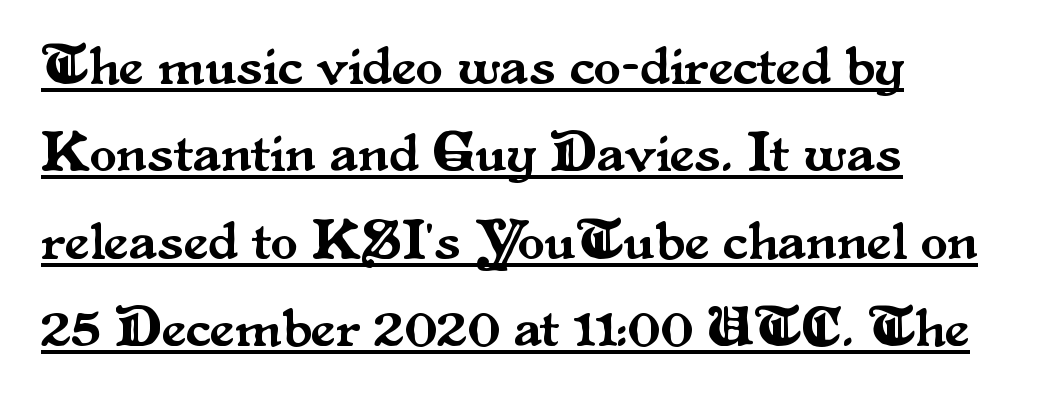
{"serif": "yes", "italic": "no", "width": "normal", "stroke_contrast": "medium", "x_height": "small", "monospaced": "no", "underline": "yes", "align": "left", "line_spacing": "normal", "line_spacing_ratio": 1.59, "letter_spacing": "normal", "letter_spacing_em": 0.0, "glyph_px": 55}
